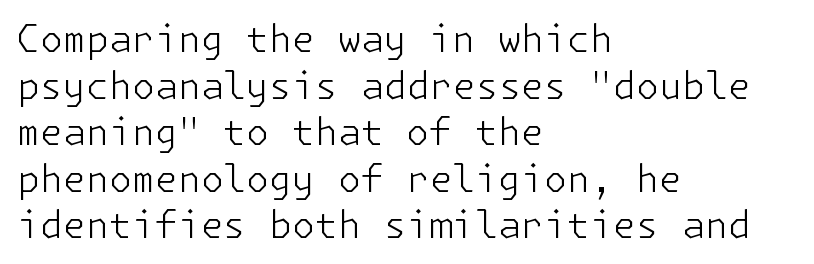
{"serif": "no", "italic": "no", "bold": "no", "weight": "light", "width": "normal", "stroke_contrast": "low", "x_height": "medium", "underline": "no", "align": "left", "line_spacing": "normal", "line_spacing_ratio": 1.26, "letter_spacing": "normal", "letter_spacing_em": 0.0, "glyph_px": 37}
